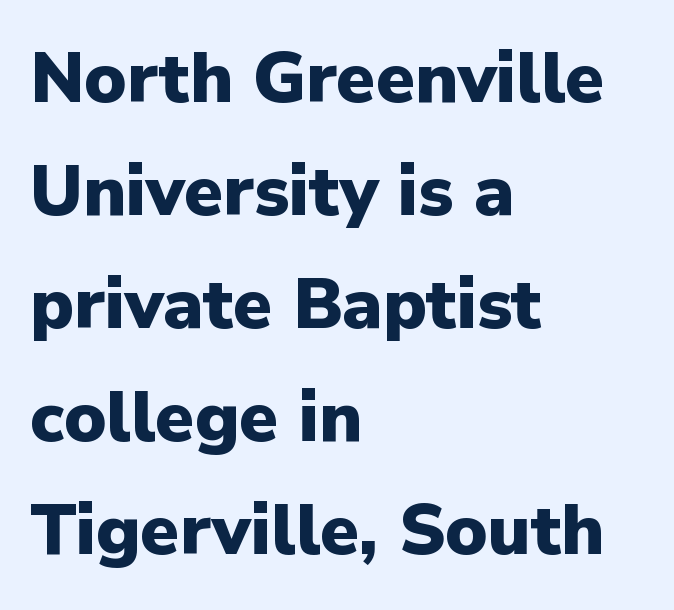
Each line starts at the same left margin while the right side varies. Students, observe: this is what conventionally led text looks like. The passage shown is typed in a proportional face where columns would drift. Type without underlining. Do the letters lean? They stand straight.
